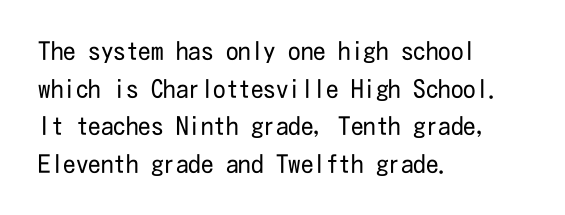
Q: Is the text bold? A: No.
Q: Is the text italic (slanted)? A: No, it is upright.
Q: Is the text underlined? A: No.
Q: How is the paragraph aligned? A: Left-aligned.
Q: Is the spacing between letters normal or unusually wide? A: Normal.
Q: Is the spacing between lines tight, normal or loose? A: Normal.
